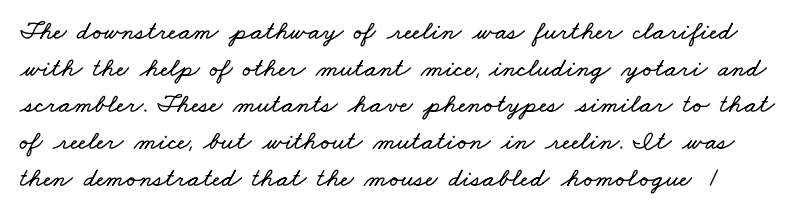
Q: Is the text underlined? A: No.
Q: Is the spacing between letters normal or unusually wide? A: Normal.
Q: Is the spacing between lines tight, normal or loose? A: Normal.
